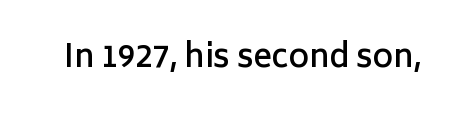
{"serif": "no", "italic": "no", "bold": "semi", "weight": "semibold", "width": "normal", "stroke_contrast": "low", "x_height": "medium", "monospaced": "no", "underline": "no", "letter_spacing": "normal", "letter_spacing_em": 0.0, "glyph_px": 31}
